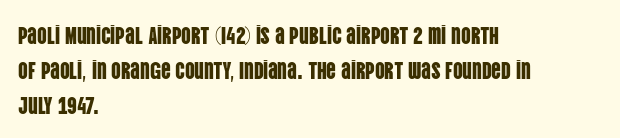
{"italic": "no", "underline": "no", "align": "left", "line_spacing": "normal", "line_spacing_ratio": 1.46, "letter_spacing": "normal", "letter_spacing_em": 0.0, "glyph_px": 24}
